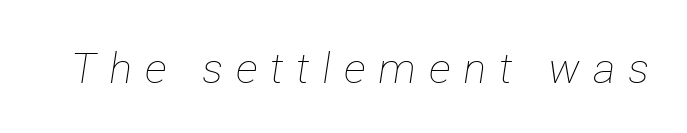
The image shows 42 px thin type, italic (leaning right); set unusually wide letter spacing (+0.31 em), not underlined; low stroke contrast and a medium x-height.
